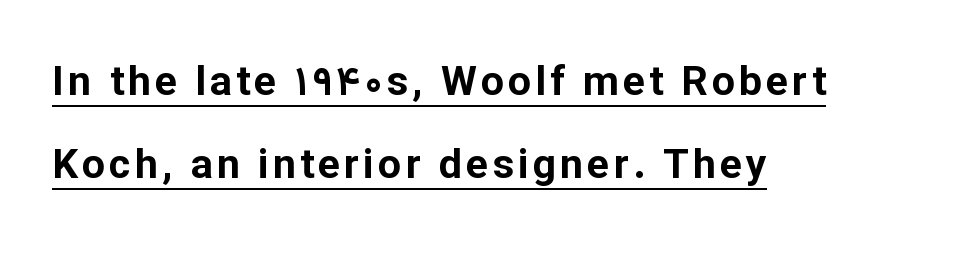
The image shows 41 px bold sans-serif type, upright; set left-aligned, loose line spacing (2.02x), underlined; low stroke contrast and a medium x-height.
